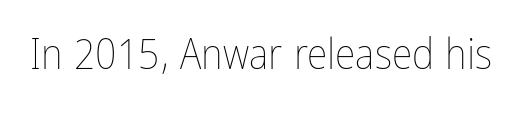
{"italic": "no", "bold": "no", "weight": "thin", "width": "condensed", "stroke_contrast": "low", "x_height": "medium", "monospaced": "no", "underline": "no", "letter_spacing": "normal", "letter_spacing_em": 0.0, "glyph_px": 42}
